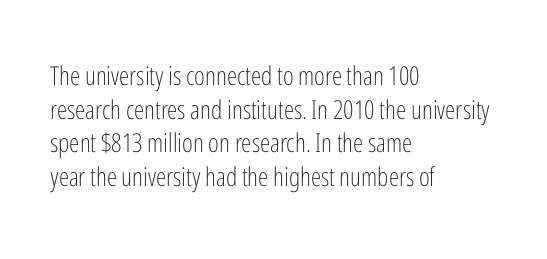
Interline gaps are of average width in this sample. In terms of posture, this sample is upright. Teacher's note: observe the even left margin — that is flush-left alignment. The cut favours lightness, reaching ordinary text weight at its darkest.
